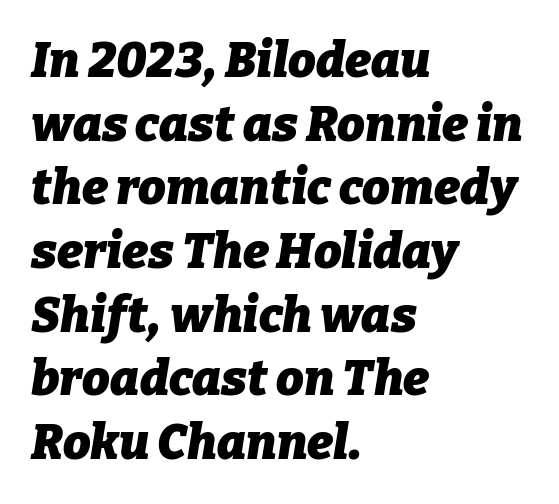
The image shows 49 px heavy type, italic (leaning right); set left-aligned, normal line spacing (1.3x), normal letter spacing, not underlined; low stroke contrast and a medium x-height.
